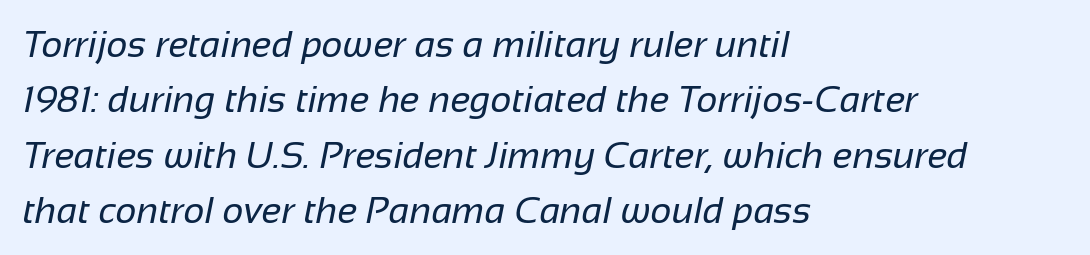
Spacing verdict: proportional, widths tailored to each character. Caption: face not bold, strokes unweighted. Between one letter and the next there's only the usual sliver of space. Successive baselines arrive at the customary interval. Any mark beneath the type? The region is blank.
